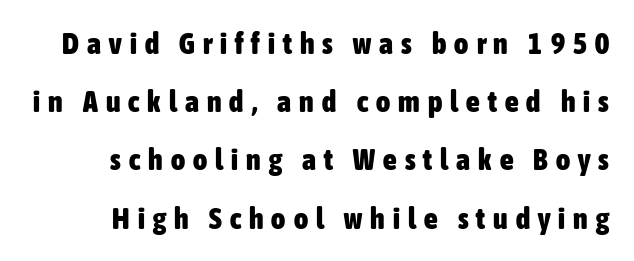
{"serif": "no", "italic": "no", "bold": "yes", "weight": "heavy", "width": "condensed", "stroke_contrast": "low", "x_height": "medium", "monospaced": "no", "underline": "no", "line_spacing": "loose", "line_spacing_ratio": 1.94, "letter_spacing": "wide", "letter_spacing_em": 0.27, "glyph_px": 30}
